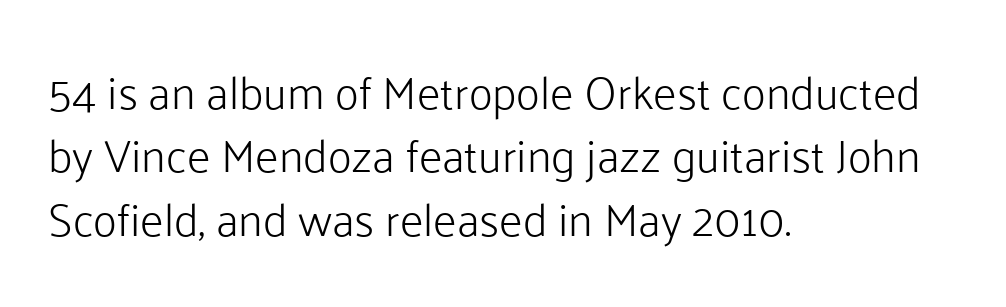
The face used here is a sans, in the tradition of grotesques and geometrics. Vertical strokes here are truly vertical. Is this a fixed-width face? No — the glyphs have proportional, varying widths. Here the glyphs are tracked normally, forming tight word shapes. Baseline-to-baseline distance is the conventional proportion of letter height.
